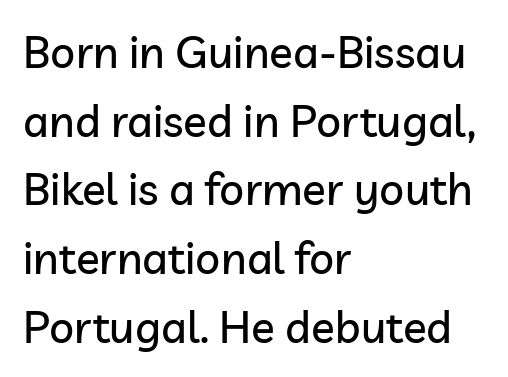
Nope, no serifs anywhere on these letters. The letters sit at their default tracking, neither squeezed nor spread. Rendered with straight, roman letterforms. The foot of each line stays bare and open.
